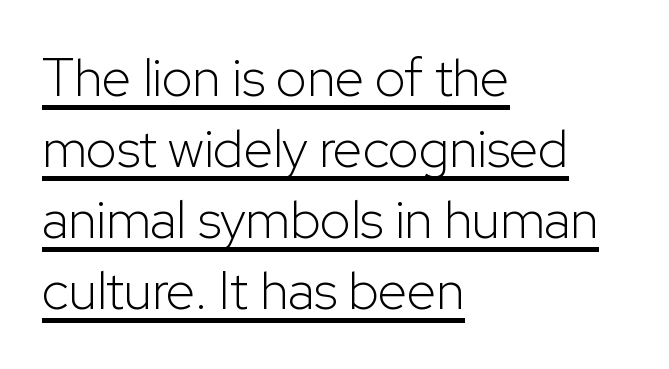
{"serif": "no", "italic": "no", "bold": "no", "weight": "light", "width": "normal", "stroke_contrast": "low", "x_height": "medium", "monospaced": "no", "underline": "yes", "align": "left", "line_spacing": "normal", "line_spacing_ratio": 1.34, "letter_spacing": "normal", "letter_spacing_em": 0.0, "glyph_px": 53}
